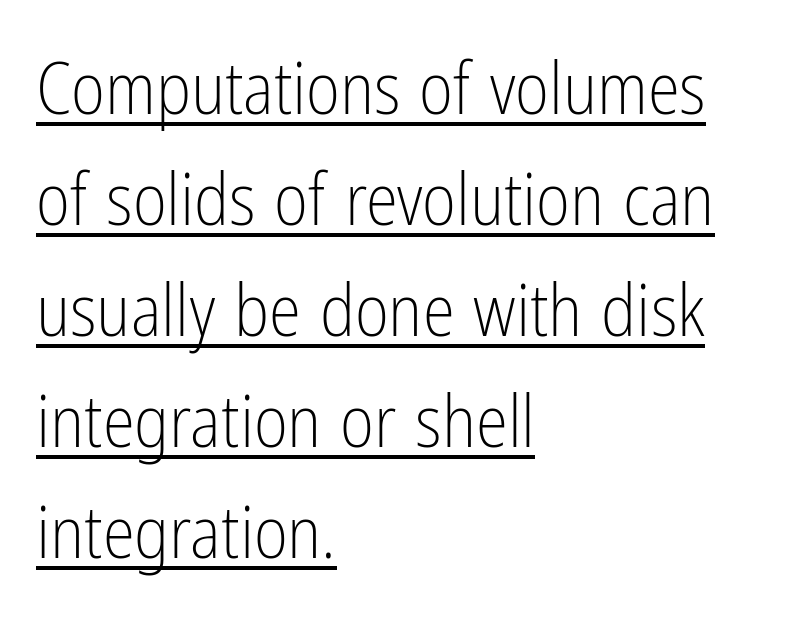
Q: Is the text bold? A: No.
Q: Is the text italic (slanted)? A: No, it is upright.
Q: Is the typeface a serif or a sans-serif typeface? A: Sans-serif.
Q: Is the text underlined? A: Yes.
Q: How is the paragraph aligned? A: Left-aligned.
Q: Is the spacing between letters normal or unusually wide? A: Normal.
Q: Is the spacing between lines tight, normal or loose? A: Normal.
Q: Width (condensed, normal, or wide)? A: Condensed.
Q: Stroke contrast? A: Low.
Q: x-height? A: Medium.
Q: Monospaced? A: No.
